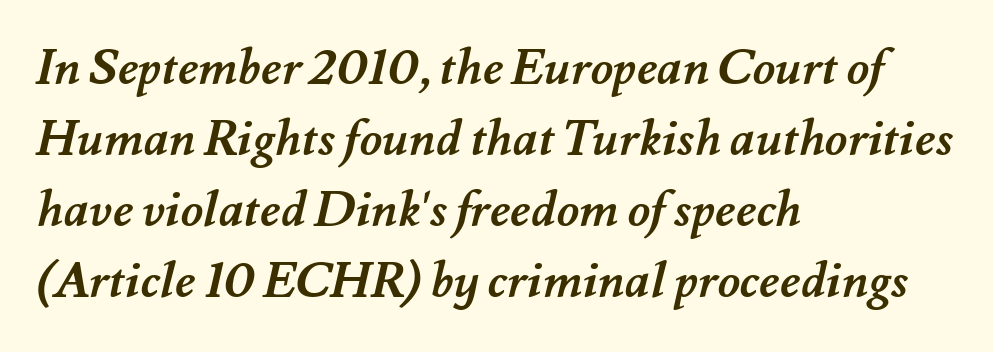
This rendering uses left alignment, leaving the right contour irregular. The line texture is even and compact thanks to regular tracking. Vertically, the passage feels balanced, rows spaced as you'd expect. The space directly below the letters is spotless. The letters are bold, with thick, heavy strokes. Think of a printed novel: that variable character pitch is what you see here.
